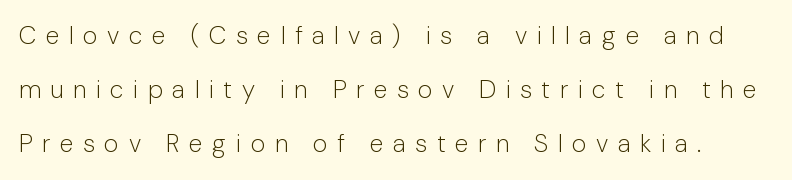
The image shows 25 px text type, upright; set loose line spacing (2.17x), unusually wide letter spacing (+0.38 em), not underlined.
